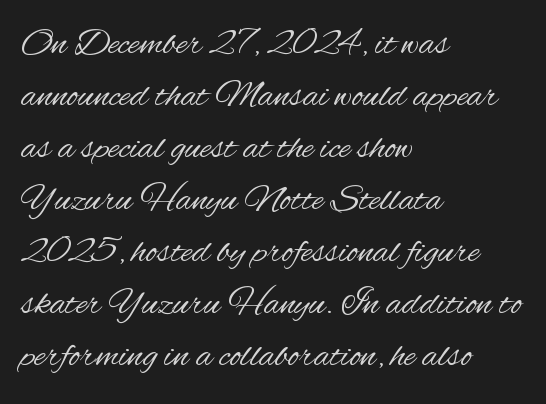
{"serif": "no", "bold": "no", "weight": "regular", "width": "condensed", "stroke_contrast": "medium", "x_height": "small", "monospaced": "no", "underline": "no", "align": "left", "line_spacing": "normal", "line_spacing_ratio": 1.37, "letter_spacing": "normal", "letter_spacing_em": 0.0, "glyph_px": 38}
